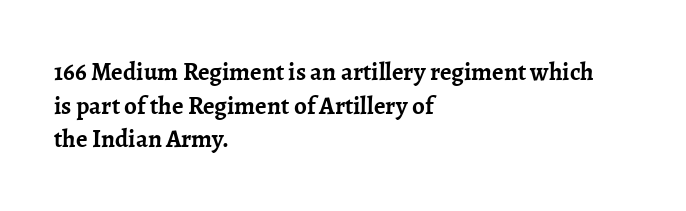
Students, note that the glyphs here touch the page at normal intervals. Chunky letters — that's bold for sure. Descenders are the only things crossing below the line. Notice how the passage keeps a crisp vertical edge on the left only.
